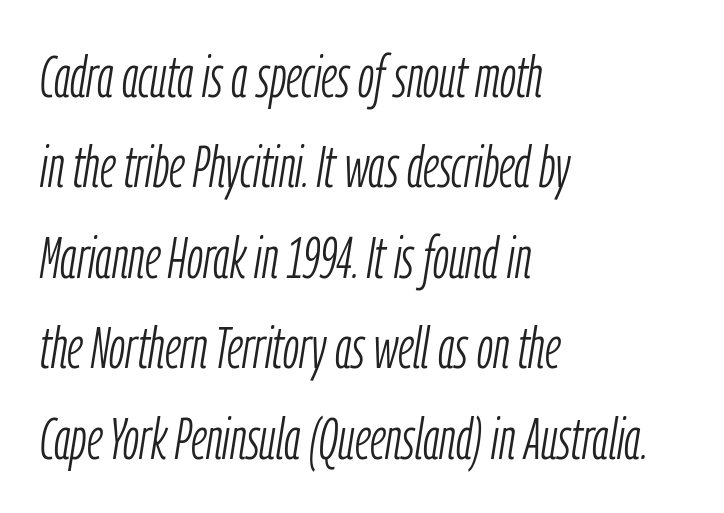
The image shows 58 px light, condensed type, italic (leaning right); set left-aligned, normal line spacing (1.56x), normal letter spacing, not underlined; low stroke contrast and a medium x-height.
